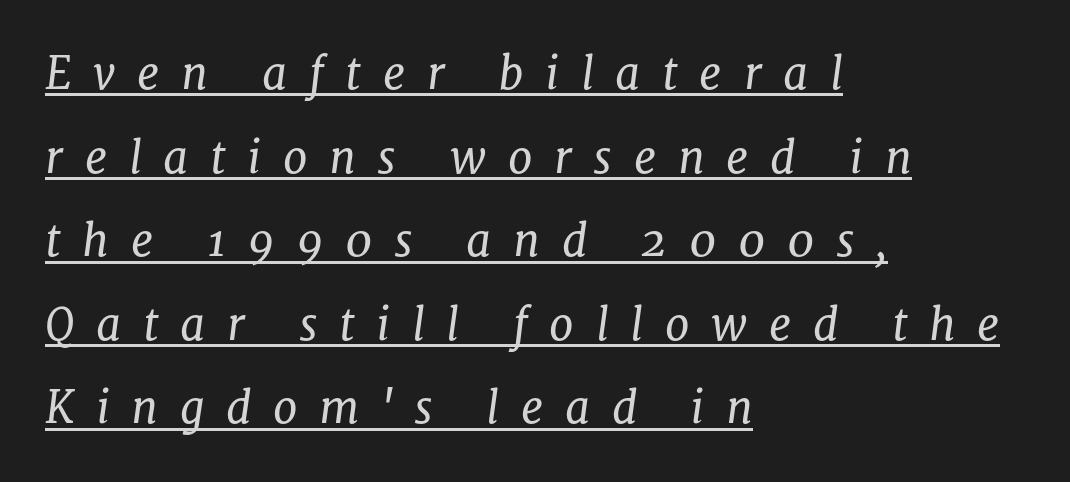
Q: Is the text bold? A: No.
Q: Is the text italic (slanted)? A: Yes, it leans right by about 8 degrees.
Q: Is the typeface a serif or a sans-serif typeface? A: Serif.
Q: Is the text underlined? A: Yes.
Q: How is the paragraph aligned? A: Left-aligned.
Q: Is the spacing between letters normal or unusually wide? A: Unusually wide.
Q: Is the spacing between lines tight, normal or loose? A: Loose.
Q: Width (condensed, normal, or wide)? A: Normal.
Q: Stroke contrast? A: Low.
Q: x-height? A: Medium.
Q: Monospaced? A: No.
